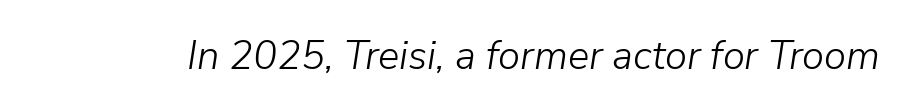
The image shows 40 px light type, italic (leaning right); set normal letter spacing, not underlined; low stroke contrast and a medium x-height.
